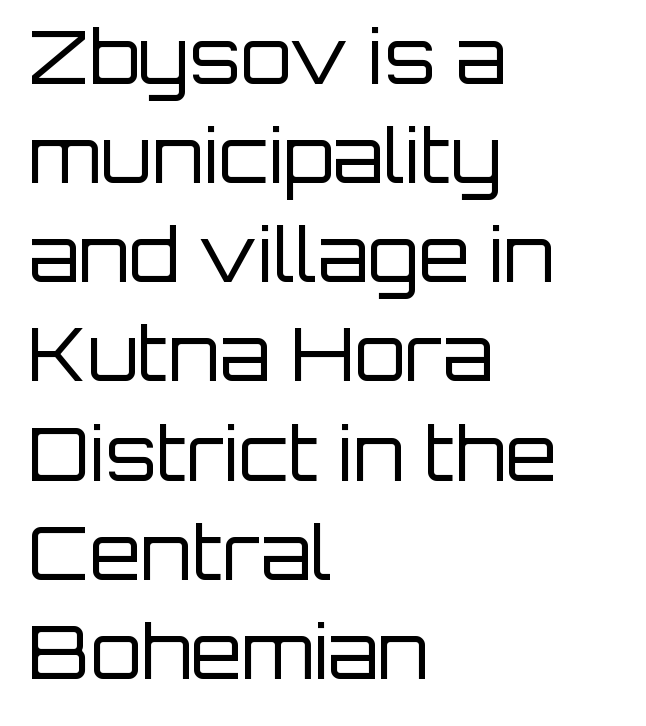
Teacher's note: observe the even left margin — that is flush-left alignment. In terms of leading, this rendering sits right in the middle. The rendering shows plain stroke endings on the letterforms — a sans-serif design. The letters stand upright; this is a roman face. The face used here is proportionally spaced, like ordinary book or web type.
